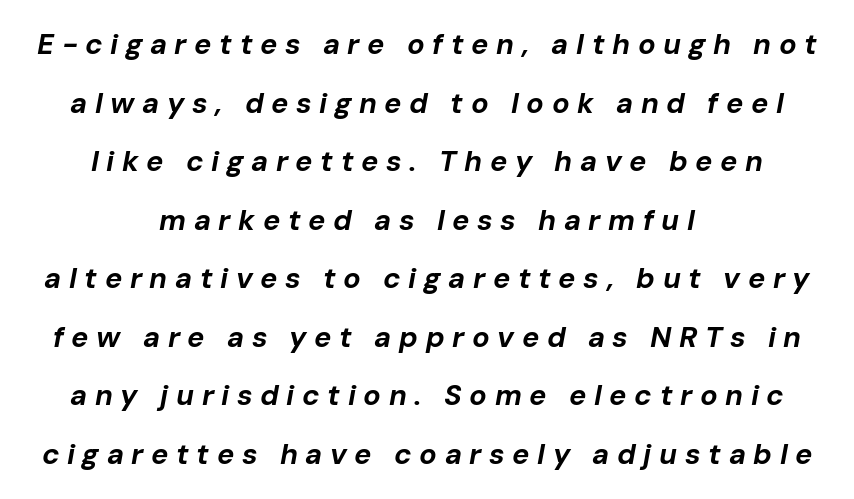
{"italic": "yes", "lean": "right", "slant_degrees": 10, "bold": "yes", "weight": "bold", "width": "normal", "stroke_contrast": "low", "x_height": "medium", "monospaced": "no", "underline": "no", "align": "center", "line_spacing": "loose", "line_spacing_ratio": 2.02, "letter_spacing": "wide", "letter_spacing_em": 0.26, "glyph_px": 29}
